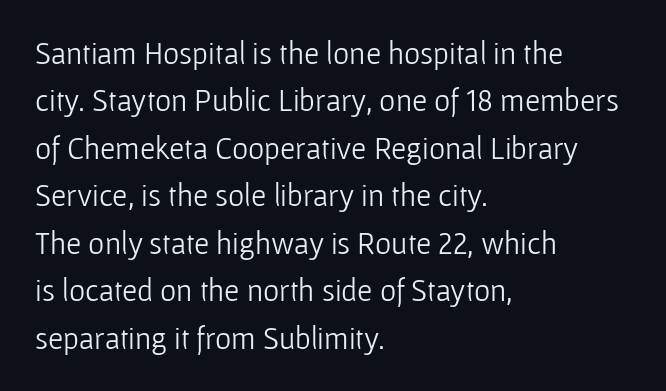
{"serif": "no", "italic": "no", "bold": "no", "weight": "light", "width": "normal", "stroke_contrast": "low", "x_height": "medium", "monospaced": "no", "underline": "no", "align": "left", "line_spacing": "normal", "line_spacing_ratio": 1.53, "letter_spacing": "normal", "letter_spacing_em": 0.0, "glyph_px": 31}
